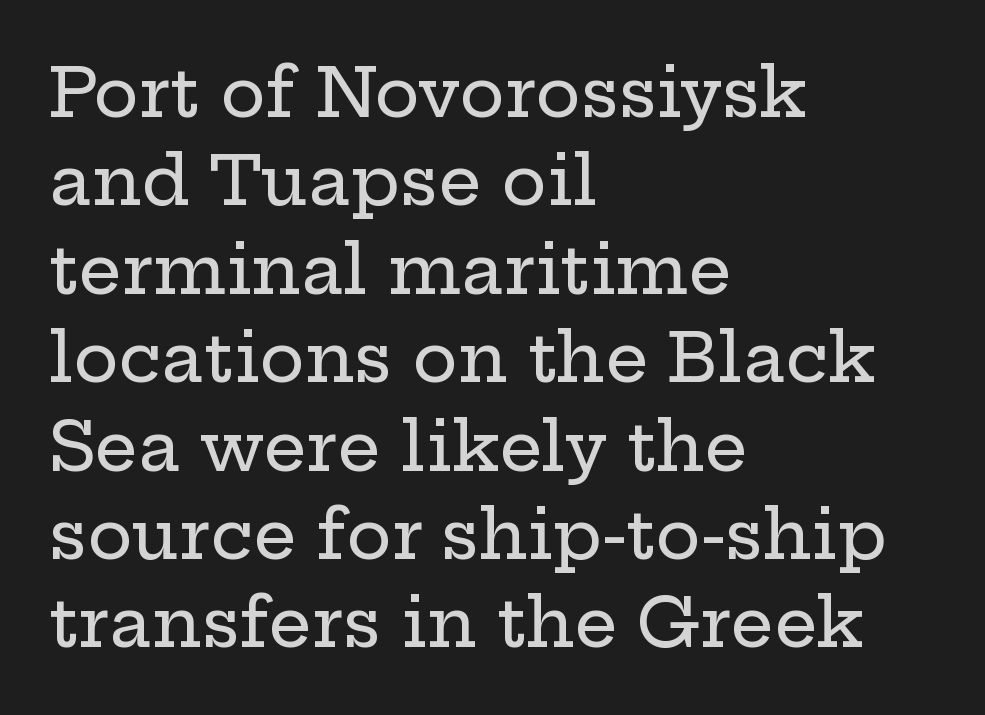
The image shows 68 px wide serif type, upright; set left-aligned, normal line spacing (1.3x), normal letter spacing, not underlined; low stroke contrast and a medium x-height.
